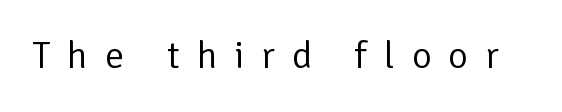
The image shows 38 px regular-weight sans-serif type, upright; set unusually wide letter spacing (+0.45 em), not underlined; low stroke contrast and a medium x-height.
